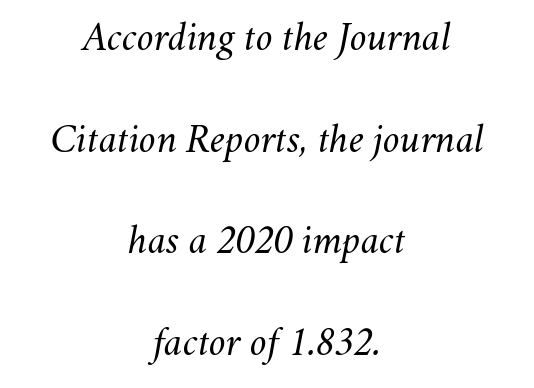
Q: Is the text bold? A: No.
Q: Is the text italic (slanted)? A: Yes, it leans right by about 11 degrees.
Q: Is the text underlined? A: No.
Q: How is the paragraph aligned? A: Centered.
Q: Is the spacing between letters normal or unusually wide? A: Normal.
Q: Is the spacing between lines tight, normal or loose? A: Loose.
Q: Width (condensed, normal, or wide)? A: Normal.
Q: Stroke contrast? A: Medium.
Q: x-height? A: Small.
Q: Monospaced? A: No.
